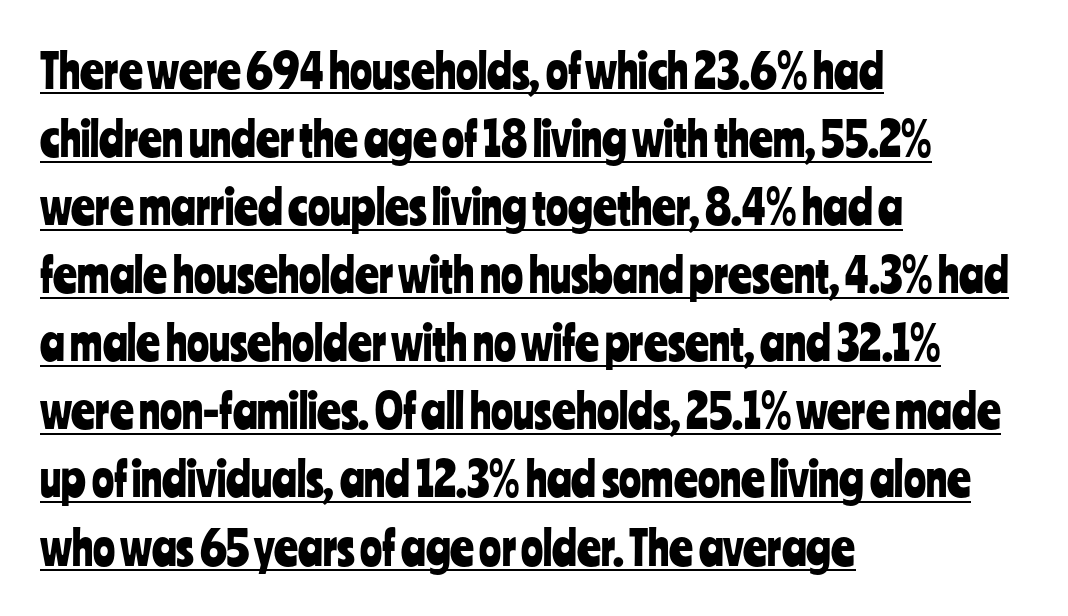
Q: Is the text italic (slanted)? A: No, it is upright.
Q: Is the typeface a serif or a sans-serif typeface? A: Sans-serif.
Q: Is the text underlined? A: Yes.
Q: How is the paragraph aligned? A: Left-aligned.
Q: Is the spacing between letters normal or unusually wide? A: Normal.
Q: Is the spacing between lines tight, normal or loose? A: Normal.
Q: Width (condensed, normal, or wide)? A: Condensed.
Q: Stroke contrast? A: Low.
Q: x-height? A: Medium.
Q: Monospaced? A: No.
